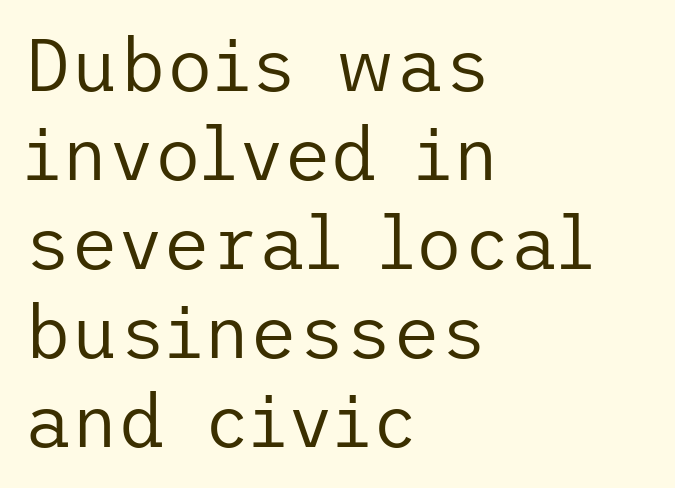
{"serif": "no", "italic": "no", "bold": "no", "weight": "regular", "width": "normal", "stroke_contrast": "low", "x_height": "medium", "underline": "no", "align": "left", "line_spacing_ratio": 1.22, "letter_spacing": "normal", "letter_spacing_em": 0.0, "glyph_px": 73}
